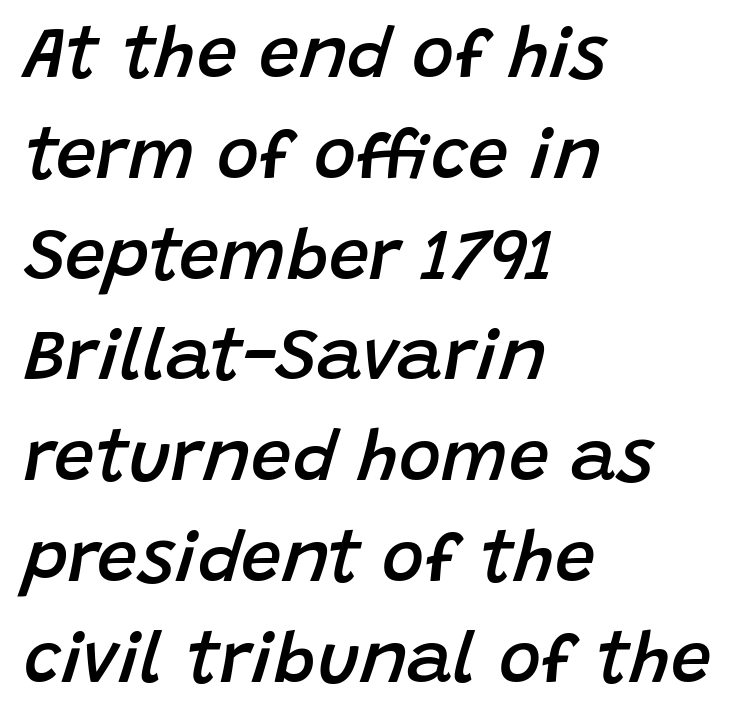
Evenly set lines give the paragraph a standard silhouette. Which margin do the lines hug? The left one — the right edge is uneven. Type without underlining. There's an unmistakable incline to the writing here. The rendering uses natural spacing where letterforms have individual widths. Does extra space separate the letters? No, they use regular spacing.
